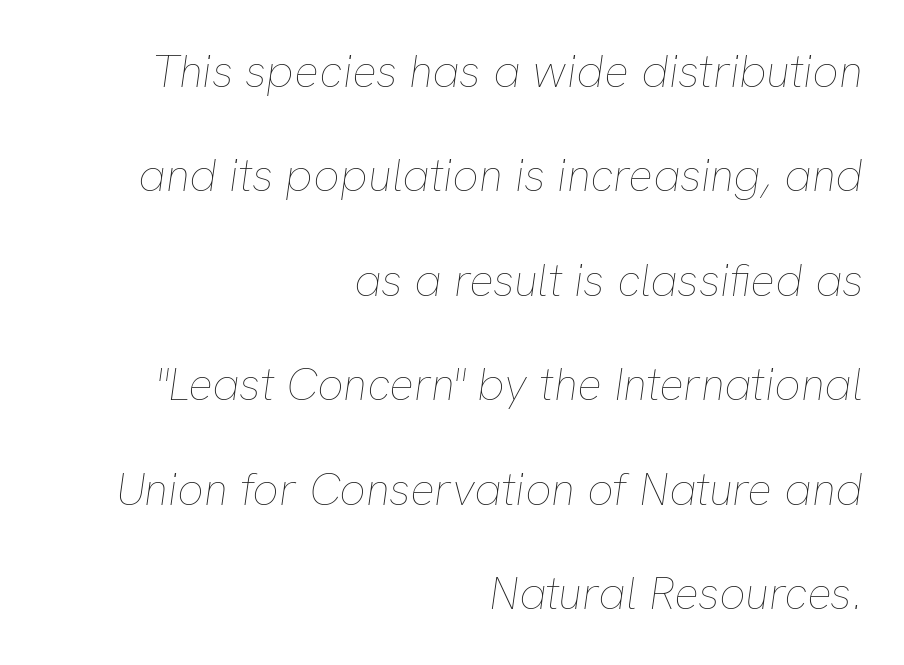
{"italic": "yes", "lean": "right", "slant_degrees": 8, "bold": "no", "weight": "thin", "width": "normal", "stroke_contrast": "low", "x_height": "medium", "monospaced": "no", "underline": "no", "align": "right", "line_spacing": "loose", "line_spacing_ratio": 2.27, "letter_spacing": "normal", "letter_spacing_em": 0.0, "glyph_px": 46}
